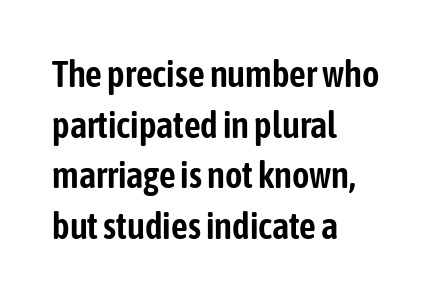
The image shows 37 px condensed sans-serif type, upright; set left-aligned, normal line spacing (1.37x), normal letter spacing, not underlined; low stroke contrast and a medium x-height.
